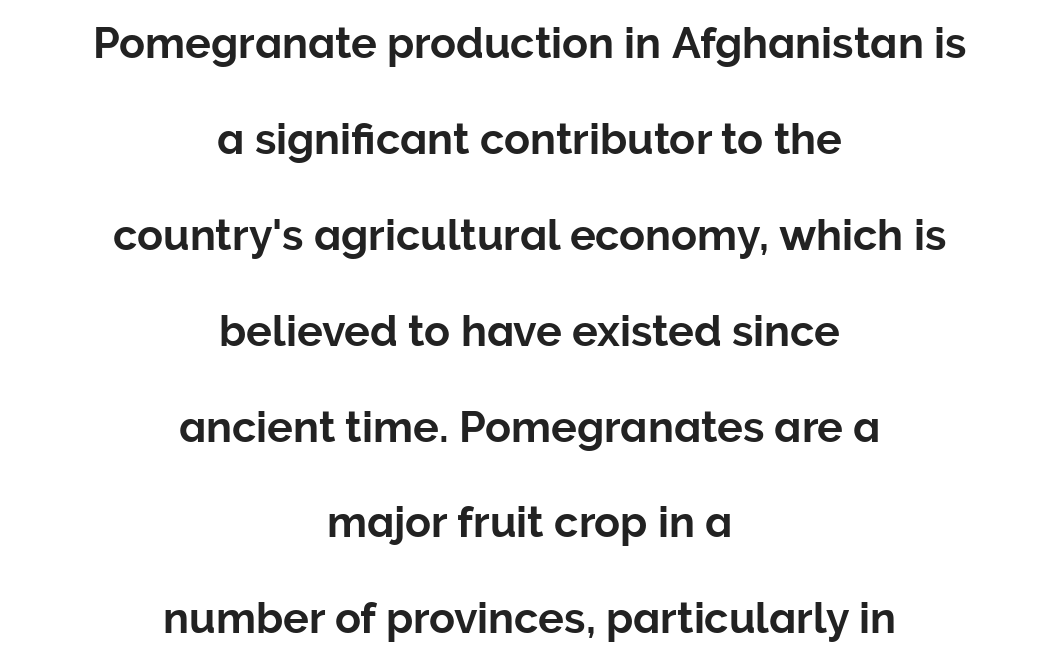
Q: Is the text italic (slanted)? A: No, it is upright.
Q: Is the typeface a serif or a sans-serif typeface? A: Sans-serif.
Q: Is the text underlined? A: No.
Q: How is the paragraph aligned? A: Centered.
Q: Is the spacing between letters normal or unusually wide? A: Normal.
Q: Is the spacing between lines tight, normal or loose? A: Loose.
Q: Width (condensed, normal, or wide)? A: Normal.
Q: Stroke contrast? A: Low.
Q: x-height? A: Medium.
Q: Monospaced? A: No.
